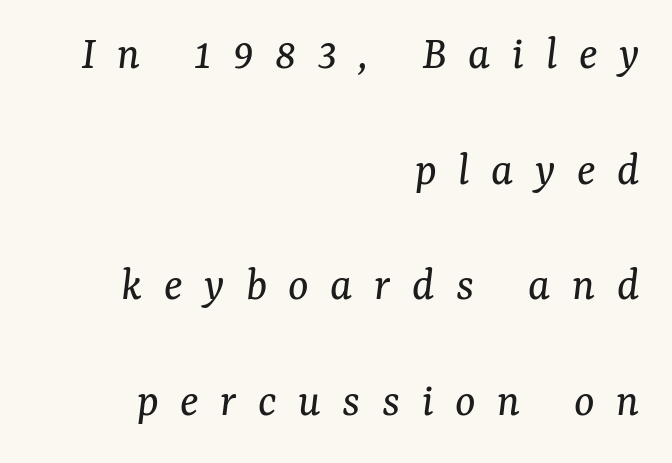
Q: Is the text bold? A: No.
Q: Is the text italic (slanted)? A: Yes, it leans right by about 7 degrees.
Q: Is the typeface a serif or a sans-serif typeface? A: Serif.
Q: Is the text underlined? A: No.
Q: How is the paragraph aligned? A: Right-aligned.
Q: Is the spacing between letters normal or unusually wide? A: Unusually wide.
Q: Is the spacing between lines tight, normal or loose? A: Loose.
Q: Width (condensed, normal, or wide)? A: Normal.
Q: Stroke contrast? A: Medium.
Q: x-height? A: Medium.
Q: Monospaced? A: No.
